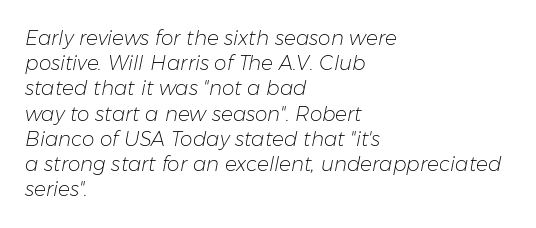
{"italic": "yes", "lean": "right", "slant_degrees": 11, "bold": "no", "underline": "no", "align": "left", "line_spacing": "normal", "line_spacing_ratio": 1.26, "letter_spacing": "normal", "letter_spacing_em": 0.0, "glyph_px": 20}
